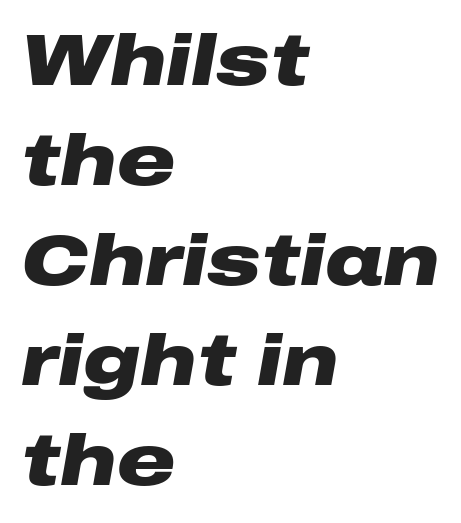
The image shows 72 px heavy, wide type, italic (leaning right); set left-aligned, normal line spacing (1.39x), normal letter spacing, not underlined; low stroke contrast and a medium x-height.
